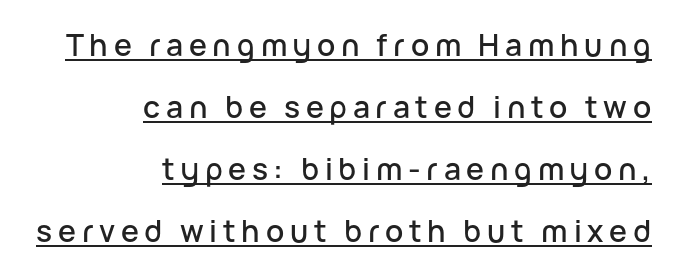
Q: Is the text italic (slanted)? A: No, it is upright.
Q: Is the typeface a serif or a sans-serif typeface? A: Sans-serif.
Q: Is the text underlined? A: Yes.
Q: How is the paragraph aligned? A: Right-aligned.
Q: Is the spacing between lines tight, normal or loose? A: Loose.
Q: Width (condensed, normal, or wide)? A: Normal.
Q: Stroke contrast? A: Low.
Q: x-height? A: Medium.
Q: Monospaced? A: No.
